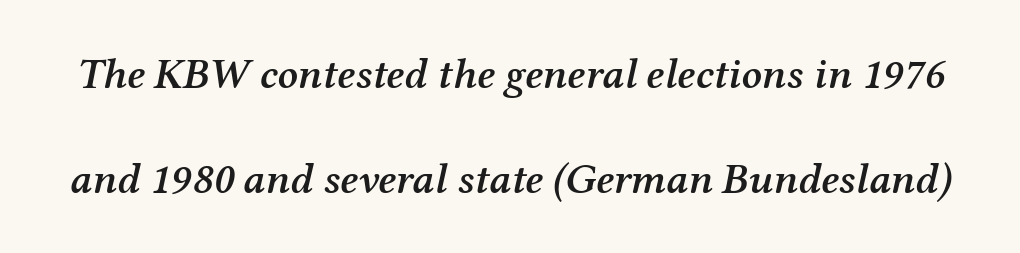
Q: Is the text bold? A: Semi-bold.
Q: Is the text italic (slanted)? A: Yes, it leans right by about 12 degrees.
Q: Is the typeface a serif or a sans-serif typeface? A: Serif.
Q: Is the text underlined? A: No.
Q: Is the spacing between letters normal or unusually wide? A: Normal.
Q: Is the spacing between lines tight, normal or loose? A: Loose.
Q: Width (condensed, normal, or wide)? A: Normal.
Q: Stroke contrast? A: Medium.
Q: x-height? A: Medium.
Q: Monospaced? A: No.
